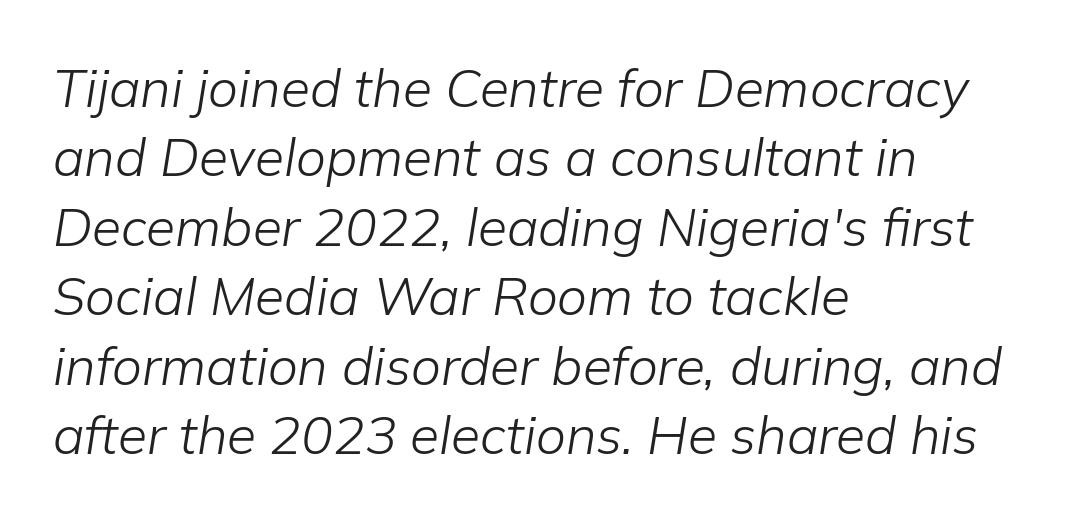
{"italic": "yes", "lean": "right", "slant_degrees": 9, "bold": "no", "weight": "light", "width": "normal", "stroke_contrast": "low", "x_height": "medium", "monospaced": "no", "underline": "no", "align": "left", "line_spacing": "normal", "line_spacing_ratio": 1.31, "letter_spacing": "normal", "letter_spacing_em": 0.0, "glyph_px": 53}
